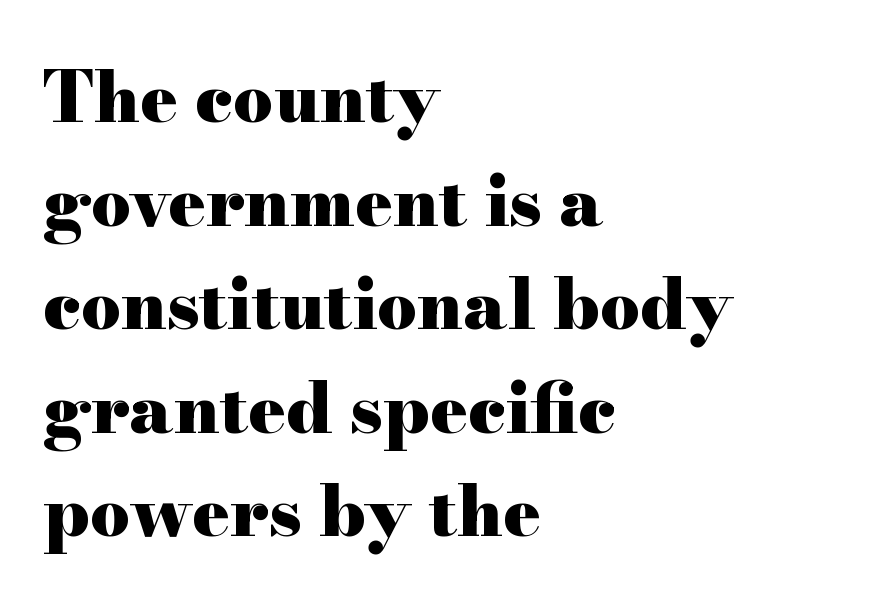
{"serif": "yes", "italic": "no", "bold": "yes", "weight": "heavy", "width": "wide", "stroke_contrast": "high", "x_height": "small", "monospaced": "no", "underline": "no", "align": "left", "line_spacing": "normal", "line_spacing_ratio": 1.48, "letter_spacing": "normal", "letter_spacing_em": 0.0, "glyph_px": 70}
